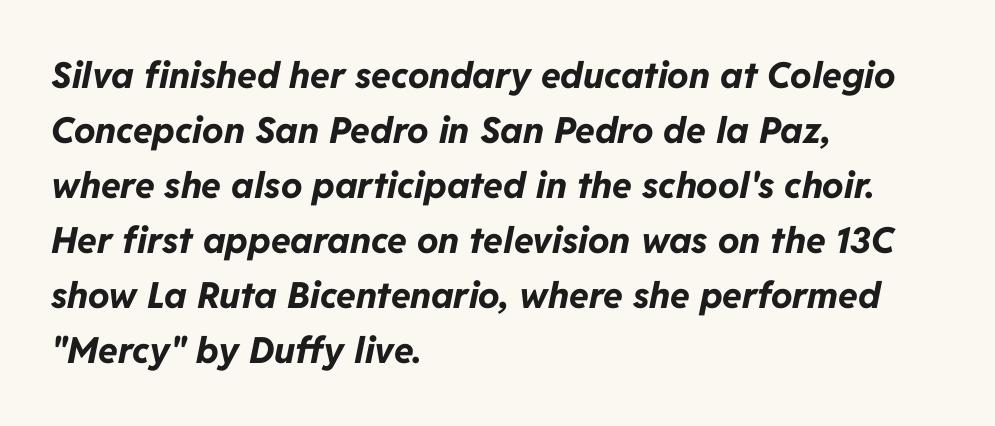
{"italic": "yes", "lean": "right", "slant_degrees": 11, "bold": "yes", "weight": "bold", "width": "normal", "stroke_contrast": "low", "x_height": "medium", "monospaced": "no", "underline": "no", "align": "left", "line_spacing": "normal", "line_spacing_ratio": 1.53, "letter_spacing": "normal", "letter_spacing_em": 0.0, "glyph_px": 36}
